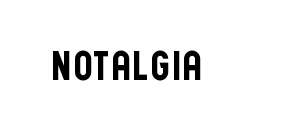
Q: Is the text italic (slanted)? A: No, it is upright.
Q: Is the typeface a serif or a sans-serif typeface? A: Sans-serif.
Q: Is the text underlined? A: No.
Q: Is the spacing between letters normal or unusually wide? A: Normal.
Q: Width (condensed, normal, or wide)? A: Condensed.
Q: Stroke contrast? A: Low.
Q: x-height? A: Large.
Q: Monospaced? A: No.
